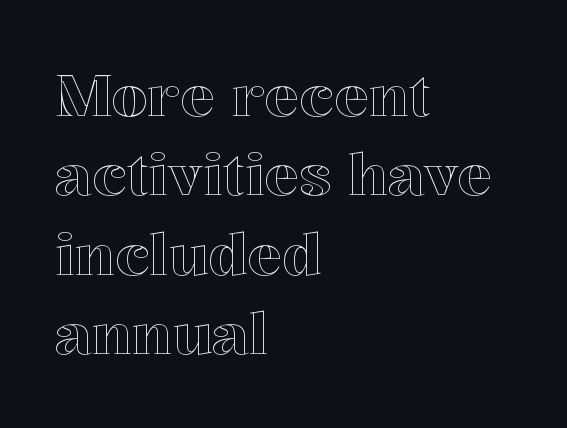
{"italic": "no", "width": "normal", "x_height": "medium", "monospaced": "no", "underline": "no", "align": "left", "line_spacing": "normal", "line_spacing_ratio": 1.37, "letter_spacing": "normal", "letter_spacing_em": 0.0, "glyph_px": 58}
